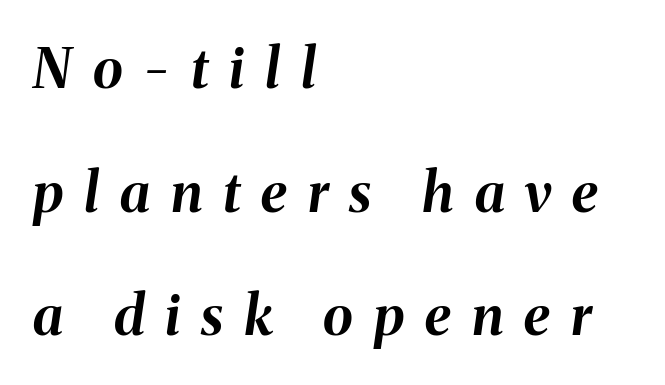
{"italic": "yes", "lean": "right", "slant_degrees": 8, "bold": "yes", "weight": "bold", "width": "normal", "stroke_contrast": "medium", "x_height": "medium", "monospaced": "no", "underline": "no", "align": "left", "line_spacing": "loose", "line_spacing_ratio": 2.25, "letter_spacing": "wide", "letter_spacing_em": 0.38, "glyph_px": 55}
